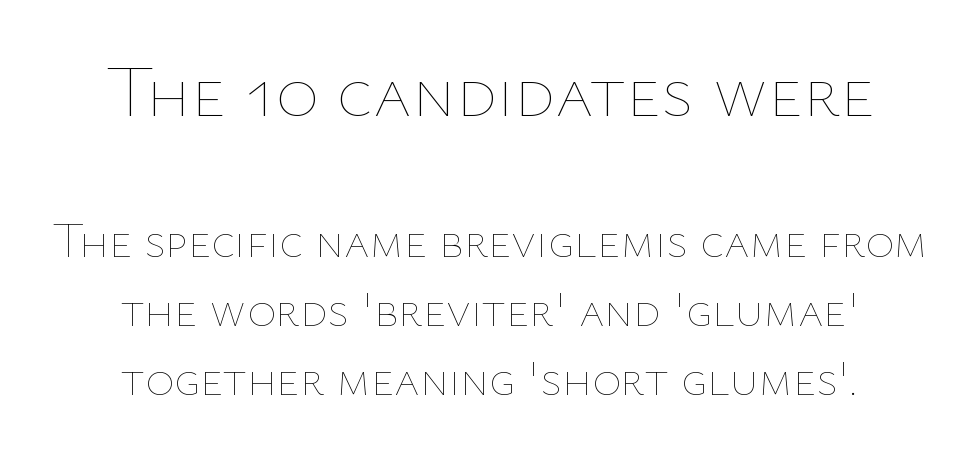
This sample has the flowing, uneven cadence of proportional lettering. Which chunk is bigger? The first one — the top block dwarfs the bottom. Stems and bowls with no extra thickness — not bold. The specimen omits any rule beneath the text block's lines. The text block is weighted toward neither margin, spreading evenly from the middle.
